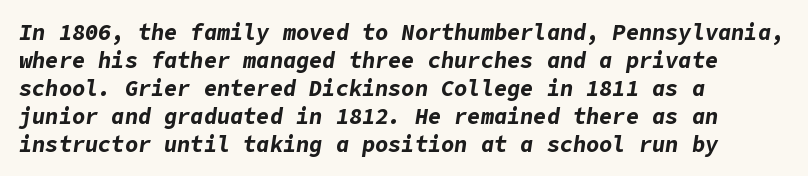
Q: Is the text bold? A: Yes.
Q: Is the text italic (slanted)? A: Yes, it leans right by about 9 degrees.
Q: Is the text underlined? A: No.
Q: How is the paragraph aligned? A: Left-aligned.
Q: Is the spacing between letters normal or unusually wide? A: Normal.
Q: Is the spacing between lines tight, normal or loose? A: Normal.
